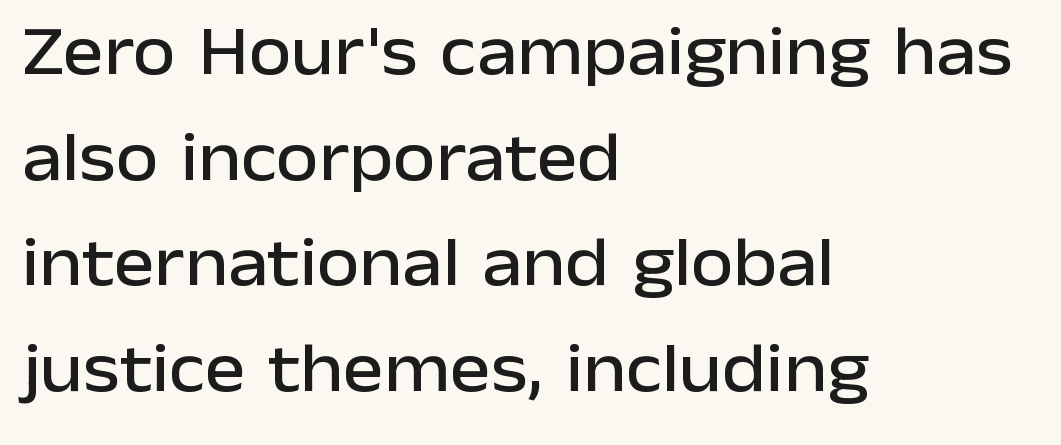
The designer went with a sans here, leaving each stem footless. Each line starts at the same left margin while the right side varies. This is the regular roman posture of the typeface. The line texture is even and compact thanks to regular tracking. The face used here is proportionally spaced, like ordinary book or web type.
